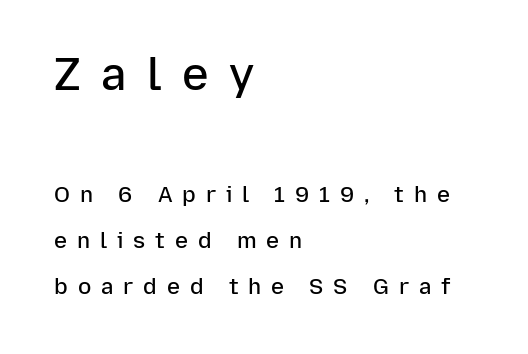
The image shows 45 px semibold sans-serif type, upright; set left-aligned, loose line spacing (2.09x), unusually wide letter spacing (+0.45 em), not underlined; the first (top) block is 2.05x larger; low stroke contrast and a medium x-height.
